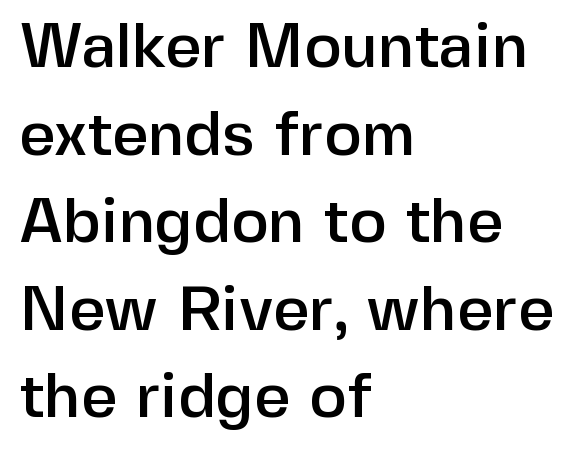
Q: Is the text italic (slanted)? A: No, it is upright.
Q: Is the typeface a serif or a sans-serif typeface? A: Sans-serif.
Q: Is the text underlined? A: No.
Q: How is the paragraph aligned? A: Left-aligned.
Q: Is the spacing between letters normal or unusually wide? A: Normal.
Q: Is the spacing between lines tight, normal or loose? A: Normal.
Q: Width (condensed, normal, or wide)? A: Normal.
Q: Stroke contrast? A: Low.
Q: x-height? A: Medium.
Q: Monospaced? A: No.
